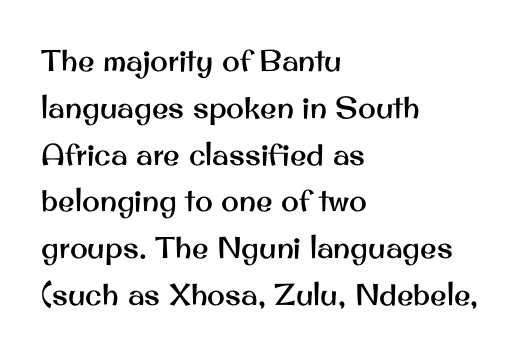
{"serif": "no", "italic": "no", "width": "normal", "stroke_contrast": "medium", "x_height": "small", "monospaced": "no", "underline": "no", "align": "left", "line_spacing": "normal", "line_spacing_ratio": 1.56, "letter_spacing": "normal", "letter_spacing_em": 0.0, "glyph_px": 30}
